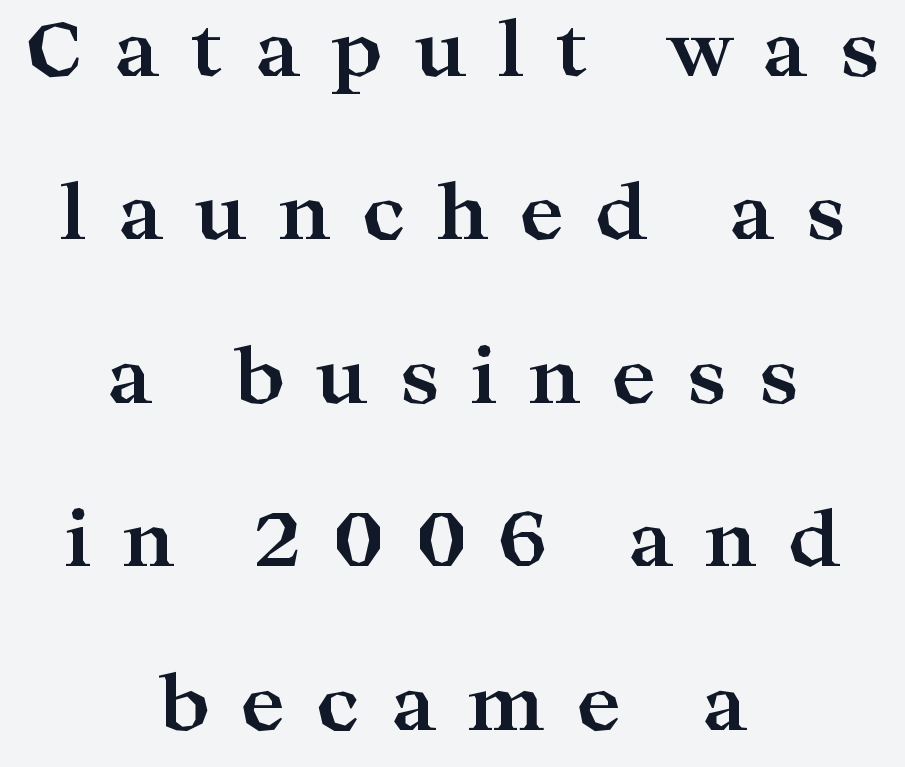
The image shows 76 px bold, wide serif type, upright; set centered, loose line spacing (2.15x), unusually wide letter spacing (+0.4 em), not underlined; high stroke contrast and a medium x-height.
